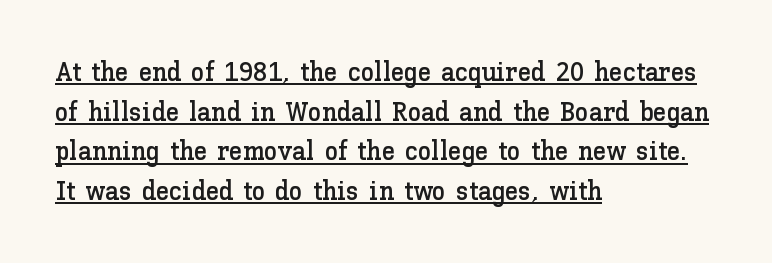
The image shows 27 px text type, upright; set left-aligned, normal line spacing (1.47x), normal letter spacing, underlined.
